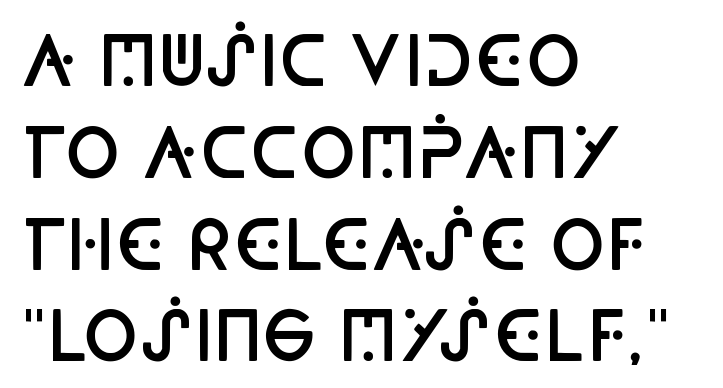
The specimen omits any rule beneath the text block's lines. Successive baselines arrive at the customary interval. Set as a demibold, roughly 600 on the weight scale. Serifs: no, the terminals of the letterforms are clean.
